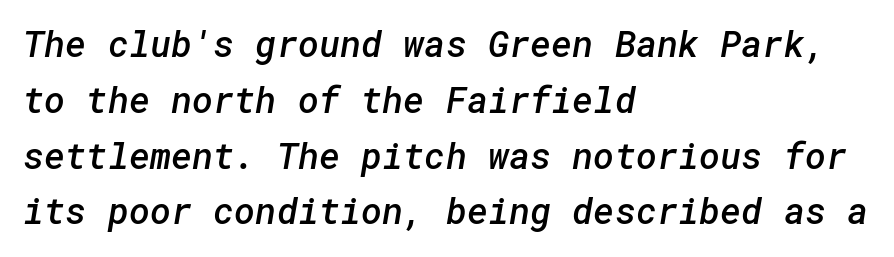
The image shows 36 px semibold sans-serif type; set left-aligned, normal line spacing (1.55x), normal letter spacing, not underlined; low stroke contrast and a medium x-height.
